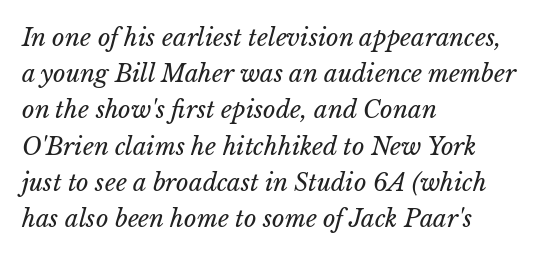
The strokes are not fattened; the text isn't bold. Whoever set this chose a conventional vertical rhythm. Compared with typical body copy, the letter spacing here is the same. The lines in this sample share a left origin and differ only in where they stop.
